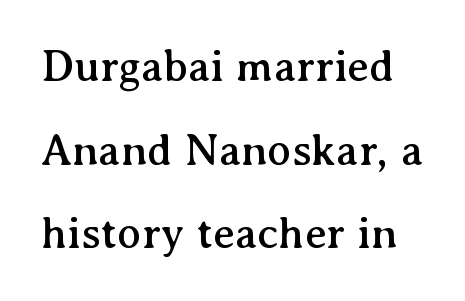
Q: Is the text italic (slanted)? A: No, it is upright.
Q: Is the typeface a serif or a sans-serif typeface? A: Serif.
Q: Is the text underlined? A: No.
Q: Is the spacing between letters normal or unusually wide? A: Normal.
Q: Width (condensed, normal, or wide)? A: Normal.
Q: Stroke contrast? A: Medium.
Q: x-height? A: Medium.
Q: Monospaced? A: No.
